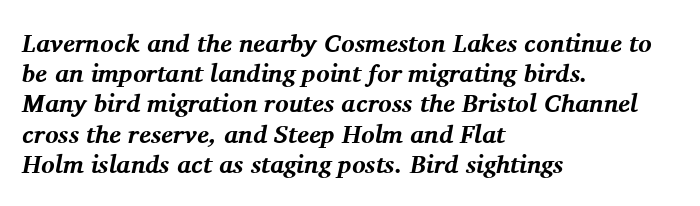
{"italic": "yes", "lean": "right", "slant_degrees": 11, "bold": "yes", "underline": "no", "align": "left", "line_spacing_ratio": 1.21, "letter_spacing": "normal", "letter_spacing_em": 0.0, "glyph_px": 25}
